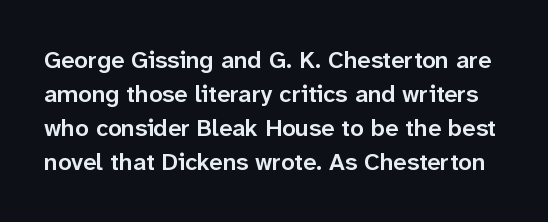
The image shows 24 px text type, upright; set normal line spacing (1.41x), normal letter spacing, not underlined.
